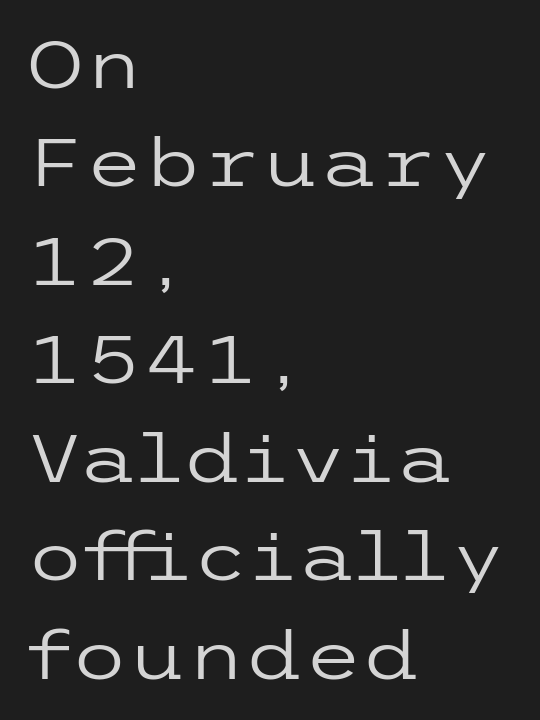
The image shows 67 px regular-weight, wide sans-serif type, upright; set left-aligned, normal line spacing (1.47x), normal letter spacing, not underlined; low stroke contrast and a medium x-height.
